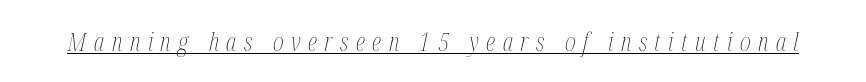
The passage shown has open, widely tracked lettering throughout. Each stroke keeps to a modest, everyday thickness or less. Notice how a bar underscores the lettering throughout. A typesetter would mark this as italic.
